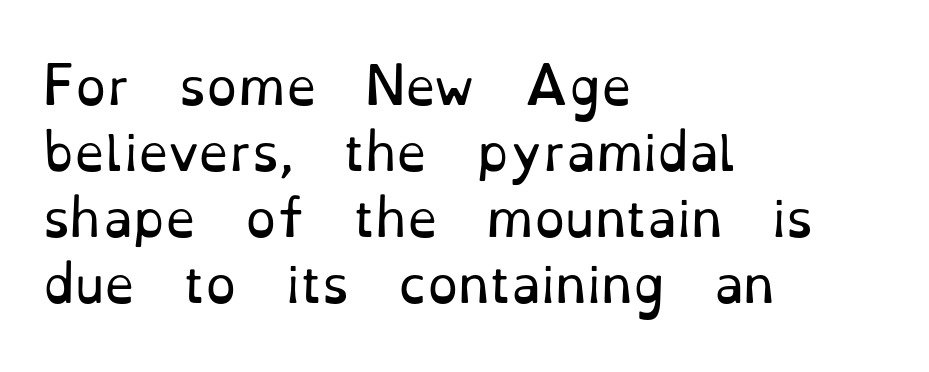
The lines in this sample share a left origin and differ only in where they stop. The leading is moderate, giving the passage an even texture. The font is comparable to plain body text, perhaps lighter. The specimen omits any rule beneath the text block's lines. Here the designer chose a conventional face with non-uniform glyph widths.
